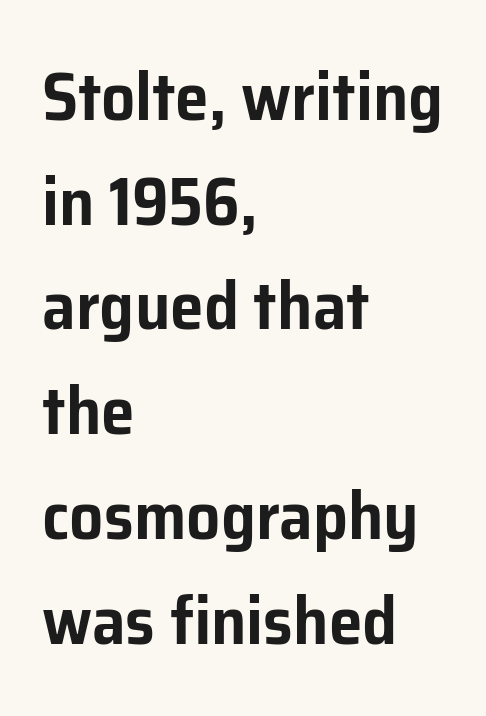
The image shows 68 px sans-serif type, upright; set left-aligned, normal line spacing (1.54x), normal letter spacing, not underlined; low stroke contrast and a medium x-height.
